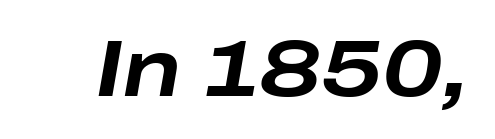
{"italic": "yes", "lean": "right", "slant_degrees": 10, "bold": "yes", "weight": "bold", "width": "wide", "stroke_contrast": "low", "x_height": "medium", "monospaced": "no", "underline": "no", "letter_spacing": "normal", "letter_spacing_em": 0.0, "glyph_px": 79}
